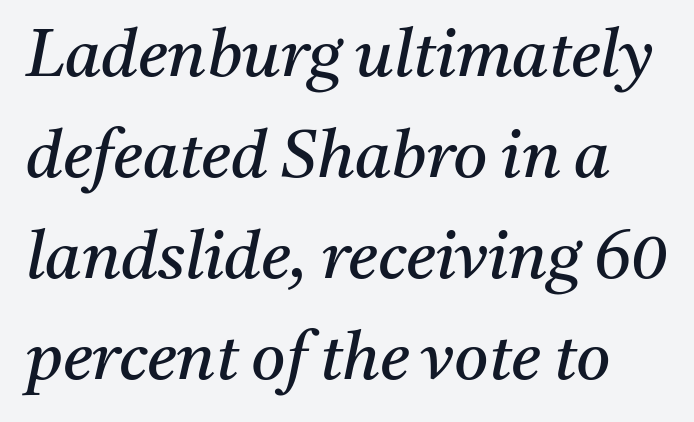
Q: Is the text bold? A: No.
Q: Is the text italic (slanted)? A: Yes, it leans right by about 11 degrees.
Q: Is the typeface a serif or a sans-serif typeface? A: Serif.
Q: Is the text underlined? A: No.
Q: Is the spacing between letters normal or unusually wide? A: Normal.
Q: Is the spacing between lines tight, normal or loose? A: Normal.
Q: Width (condensed, normal, or wide)? A: Normal.
Q: Stroke contrast? A: Medium.
Q: x-height? A: Medium.
Q: Monospaced? A: No.
